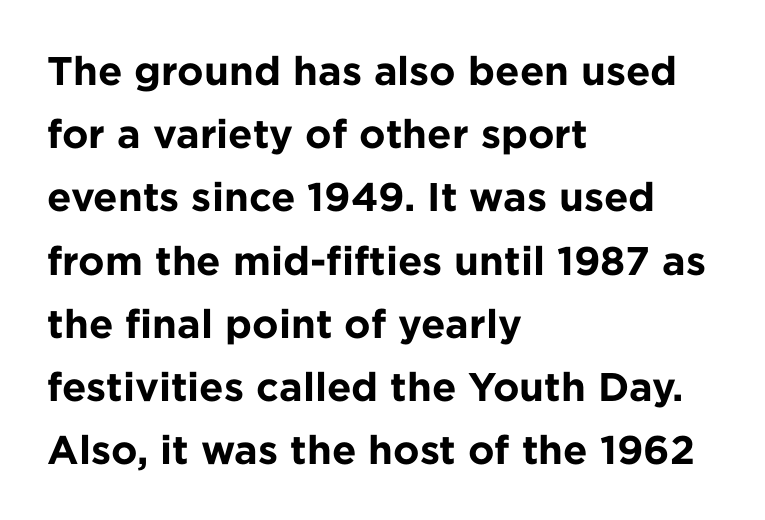
Do the characters align in a grid? No, the font is proportional. The glyphs in this specimen are sans serif. The passage shown is emphatically bold. Vertical spacing — default.
